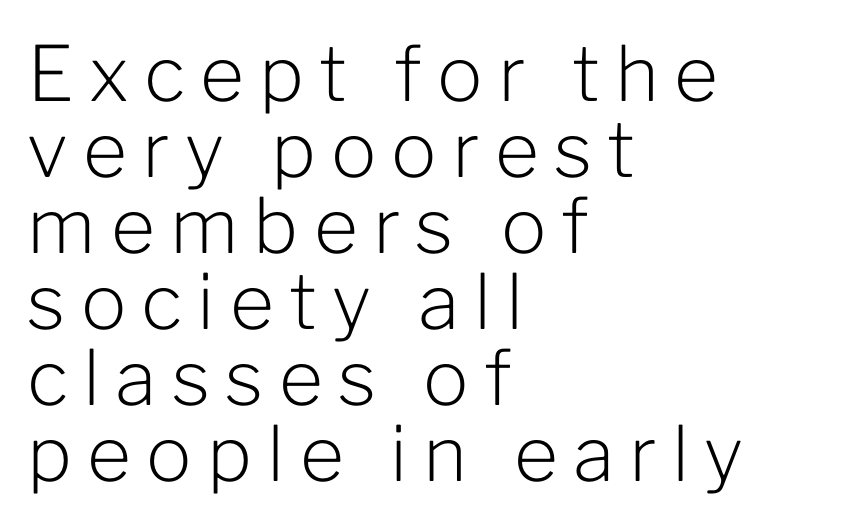
{"serif": "no", "italic": "no", "bold": "no", "weight": "light", "width": "normal", "stroke_contrast": "low", "x_height": "medium", "monospaced": "no", "underline": "no", "align": "left", "line_spacing": "tight", "line_spacing_ratio": 1.0, "letter_spacing": "wide", "letter_spacing_em": 0.2, "glyph_px": 76}
